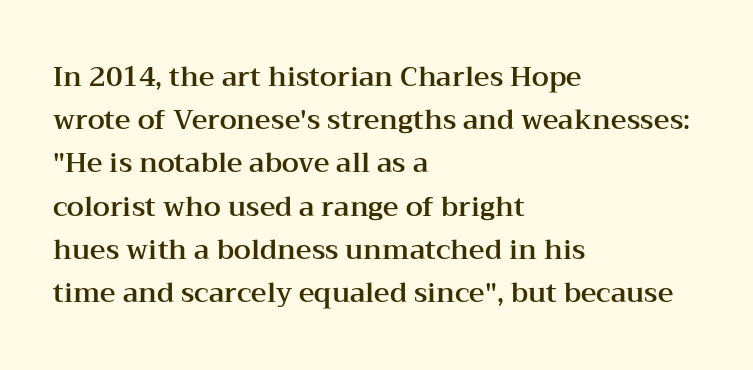
Q: Is the text italic (slanted)? A: No, it is upright.
Q: Is the text underlined? A: No.
Q: How is the paragraph aligned? A: Left-aligned.
Q: Is the spacing between letters normal or unusually wide? A: Normal.
Q: Is the spacing between lines tight, normal or loose? A: Normal.
